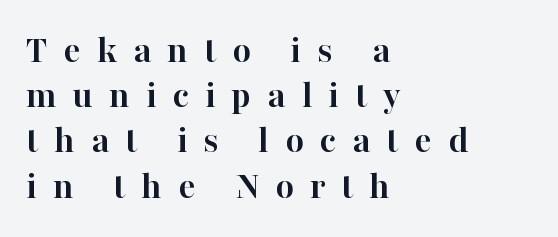
{"serif": "yes", "italic": "no", "bold": "yes", "weight": "semibold", "width": "normal", "stroke_contrast": "high", "x_height": "medium", "monospaced": "no", "underline": "no", "align": "left", "line_spacing": "tight", "line_spacing_ratio": 1.13, "letter_spacing": "wide", "letter_spacing_em": 0.4, "glyph_px": 40}
